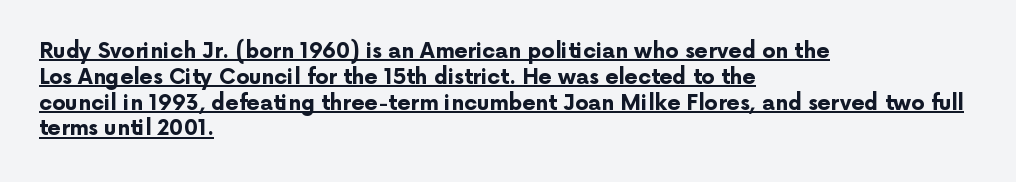
{"italic": "no", "bold": "yes", "underline": "yes", "align": "left", "line_spacing_ratio": 1.23, "letter_spacing": "normal", "letter_spacing_em": 0.0, "glyph_px": 21}
